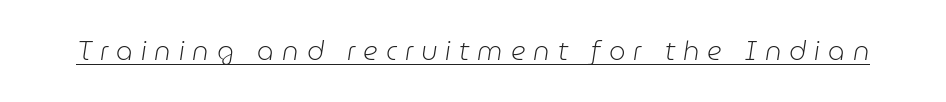
{"italic": "yes", "lean": "right", "slant_degrees": 9, "bold": "no", "underline": "yes", "letter_spacing": "wide", "letter_spacing_em": 0.31, "glyph_px": 26}
